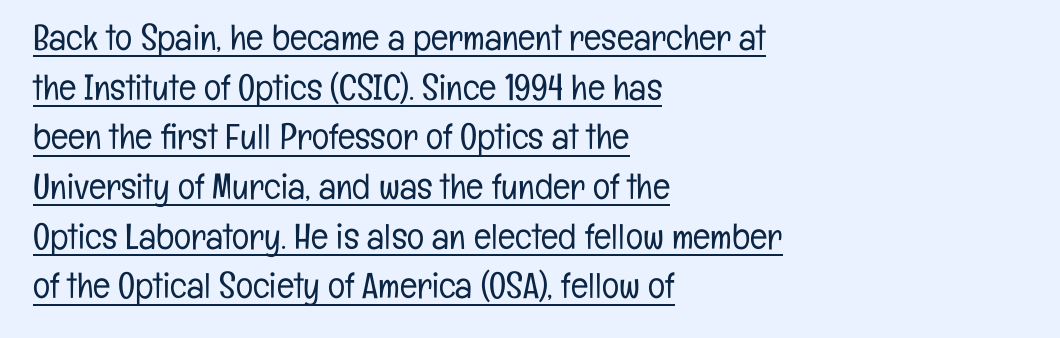
The letterforms sit shoulder to shoulder at normal distance. Stroke thickness stays within the range of a standard reading face or lighter. This sample has the flowing, uneven cadence of proportional lettering. You can tell from the bare stems that sans-serif type was used.
